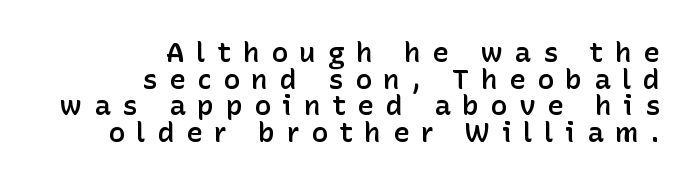
Firm but not heavy-handed strokes: this text is semibold. Spacing verdict: proportional, widths tailored to each character. Does the copy run flush right? Yes — the right margin is perfectly even. Letterform terminals end flat and unadorned throughout the passage. Leading is clearly below the norm, producing a dense column.
